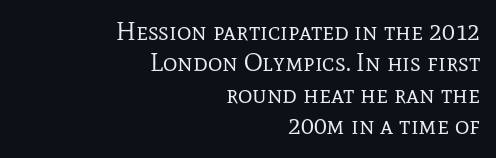
{"italic": "no", "bold": "no", "underline": "no", "align": "right", "line_spacing": "normal", "line_spacing_ratio": 1.26, "letter_spacing": "normal", "letter_spacing_em": 0.0, "glyph_px": 25}
